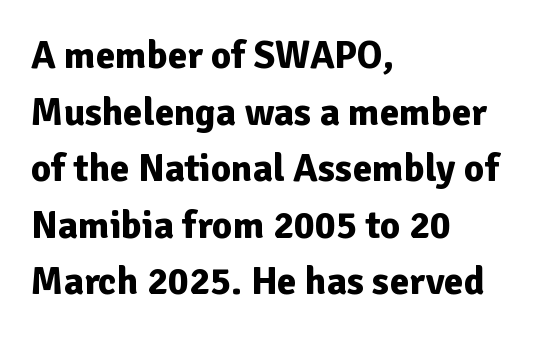
Decoration check: the copy has no underline. Compared with a centered layout, this one pins lines to the left instead. Is there any slant? The stems are plumb. Standard letterfit; no display-style spreading of the glyphs. The lines sit at an ordinary, default distance from one another.
